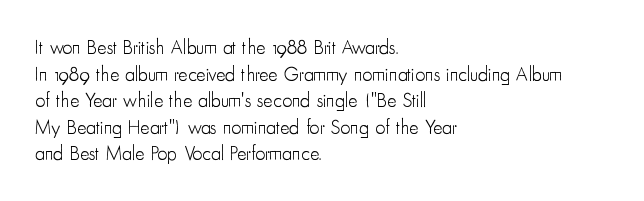
The image shows 20 px text type, upright; set left-aligned, normal line spacing (1.33x), normal letter spacing, not underlined.
